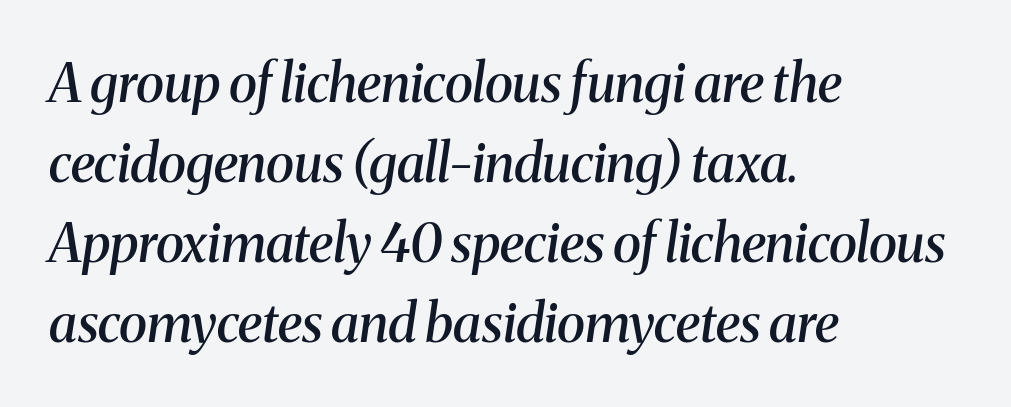
In terms of leading, this rendering sits right in the middle. Note the varied advance widths — an 'i' is clearly narrower than an 'm'. Visually the block forms a straight wall on the left and a jagged coastline on the right. The letters sit at their default tracking, neither squeezed nor spread. It's the slanting kind of type. Rule under the text: the space is simply empty.
